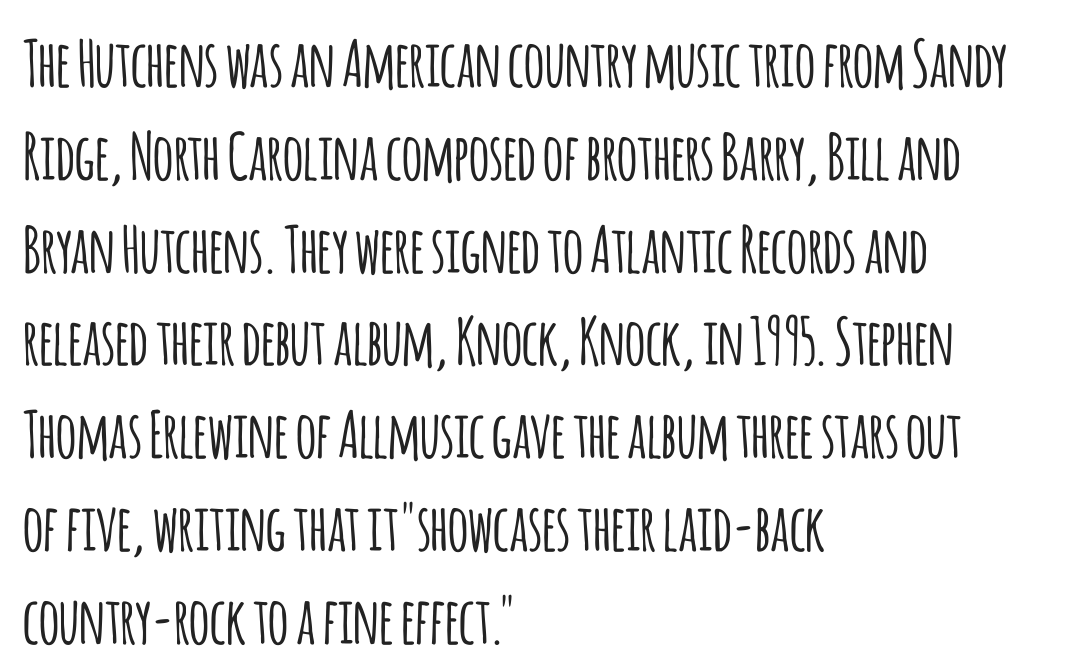
Tracking here is standard; glyphs follow each other at the usual distance. Spacing verdict: proportional, widths tailored to each character. Unmarked baselines from the first word to the last. Quick note: interline space is typical. Line starts are locked; line ends wander. You can tell it's not italic because the verticals are truly vertical.
